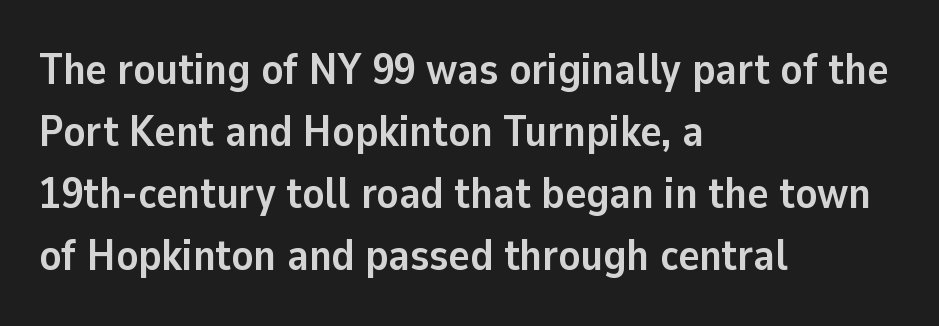
Q: Is the text bold? A: Yes.
Q: Is the text italic (slanted)? A: No, it is upright.
Q: Is the typeface a serif or a sans-serif typeface? A: Sans-serif.
Q: Is the text underlined? A: No.
Q: How is the paragraph aligned? A: Left-aligned.
Q: Is the spacing between letters normal or unusually wide? A: Normal.
Q: Is the spacing between lines tight, normal or loose? A: Normal.
Q: Width (condensed, normal, or wide)? A: Normal.
Q: Stroke contrast? A: Low.
Q: x-height? A: Medium.
Q: Monospaced? A: No.
